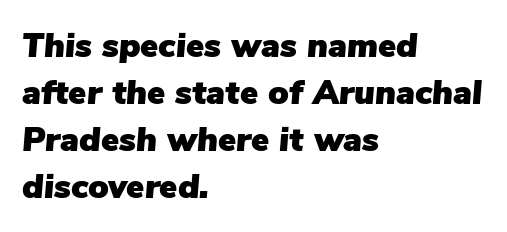
The zone under the glyphs is completely vacant. Line beginnings align vertically; line endings do not. Emphasis-style slanted type is in use. The designer left line spacing at the default. Look at the tracking — it's just the regular setting, nothing added. Here the designer chose a conventional face with non-uniform glyph widths.
